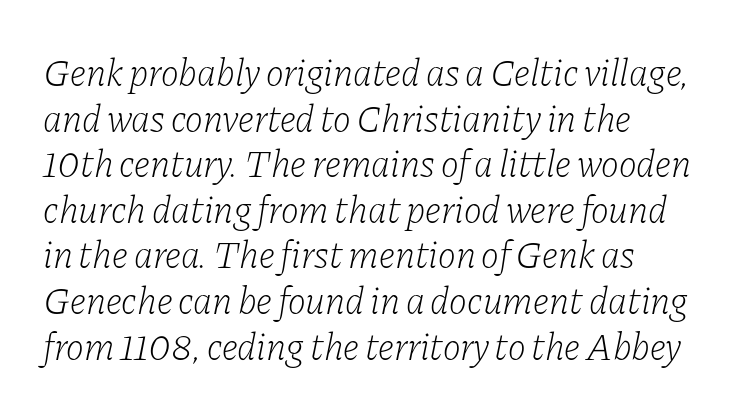
{"serif": "yes", "italic": "yes", "lean": "right", "slant_degrees": 11, "bold": "no", "weight": "light", "width": "normal", "stroke_contrast": "low", "x_height": "medium", "monospaced": "no", "underline": "no", "line_spacing_ratio": 1.2, "letter_spacing": "normal", "letter_spacing_em": 0.0, "glyph_px": 38}
